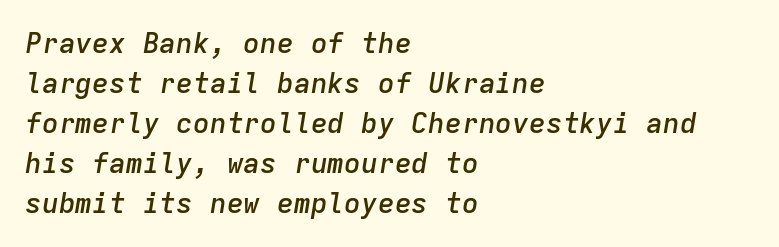
Q: Is the text bold? A: Semi-bold.
Q: Is the text italic (slanted)? A: Yes, it leans right by about 9 degrees.
Q: Is the text underlined? A: No.
Q: How is the paragraph aligned? A: Left-aligned.
Q: Is the spacing between letters normal or unusually wide? A: Normal.
Q: Is the spacing between lines tight, normal or loose? A: Normal.
Q: Width (condensed, normal, or wide)? A: Normal.
Q: Stroke contrast? A: Low.
Q: x-height? A: Medium.
Q: Monospaced? A: Yes.
